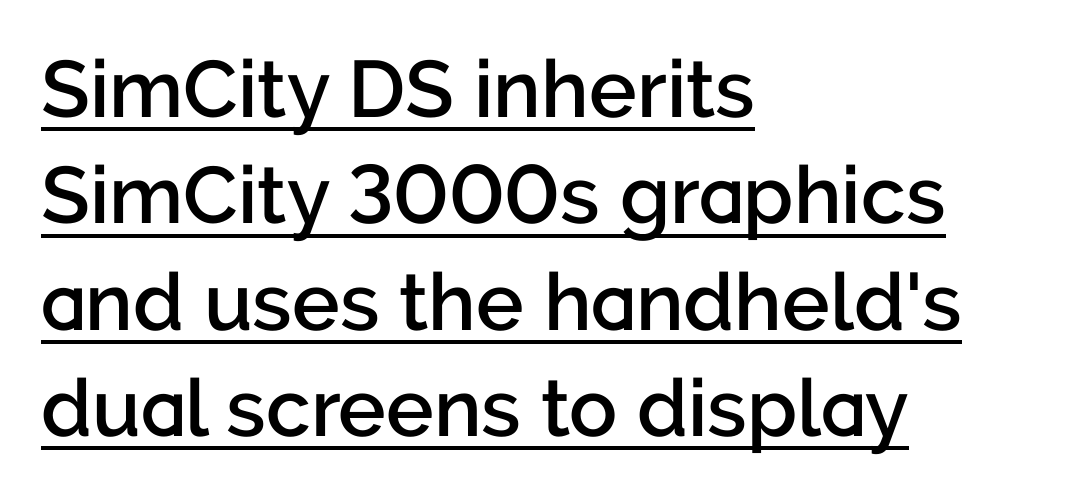
The image shows 80 px semibold sans-serif type, upright; set left-aligned, normal line spacing (1.33x), normal letter spacing, underlined; low stroke contrast and a medium x-height.
